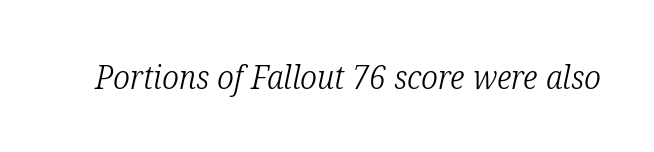
Honestly, the letter spacing is just normal — you wouldn't notice it. Compared with a typical body face, this is equally light or lighter still. The typeface chosen for these lines features serifs. Each letter keeps its own natural width here, so spacing adapts to shape. The strip under each line holds only bare page.
